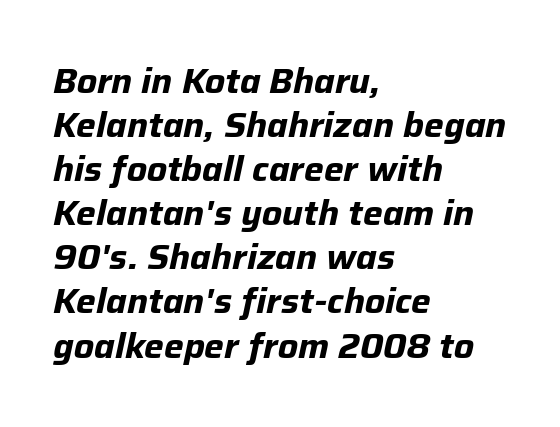
The image shows 35 px bold type, italic (leaning right); set left-aligned, normal line spacing (1.26x), normal letter spacing, not underlined; low stroke contrast and a medium x-height.
